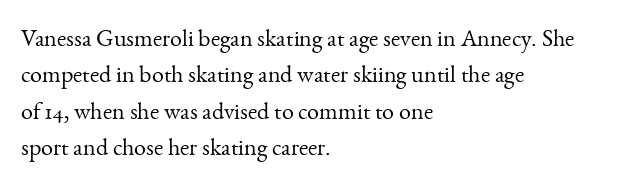
{"italic": "no", "bold": "no", "underline": "no", "align": "left", "line_spacing": "normal", "line_spacing_ratio": 1.52, "letter_spacing": "normal", "letter_spacing_em": 0.0, "glyph_px": 24}
